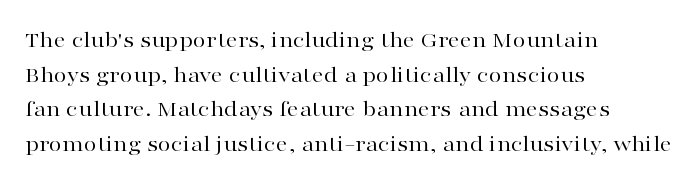
Q: Is the text bold? A: No.
Q: Is the text italic (slanted)? A: No, it is upright.
Q: Is the text underlined? A: No.
Q: How is the paragraph aligned? A: Left-aligned.
Q: Is the spacing between letters normal or unusually wide? A: Normal.
Q: Is the spacing between lines tight, normal or loose? A: Normal.
